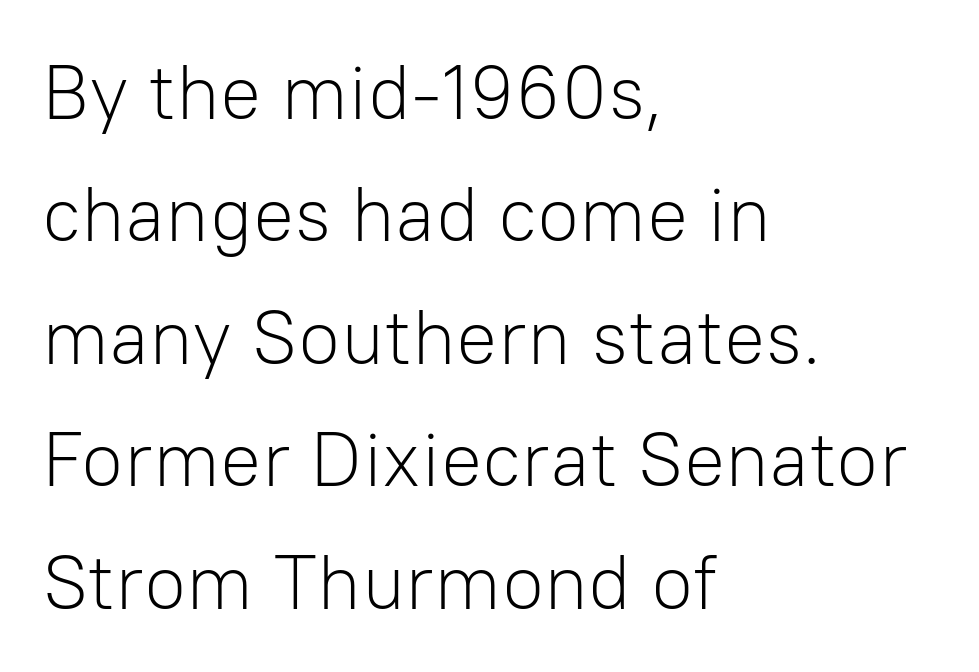
The image shows 77 px light sans-serif type, upright; set left-aligned, normal line spacing (1.59x), normal letter spacing, not underlined; low stroke contrast and a medium x-height.
